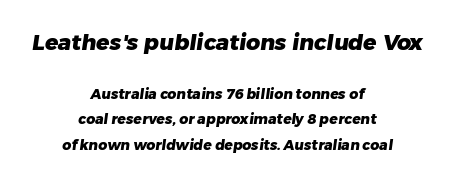
Between one letter and the next there's only the usual sliver of space. A student would call this center alignment; a typographer would say set centered. Rule under the text: the space is simply empty. The initial chunk of copy outweighs the following chunk in type size. Summary of weight: heavy, a full bold.
